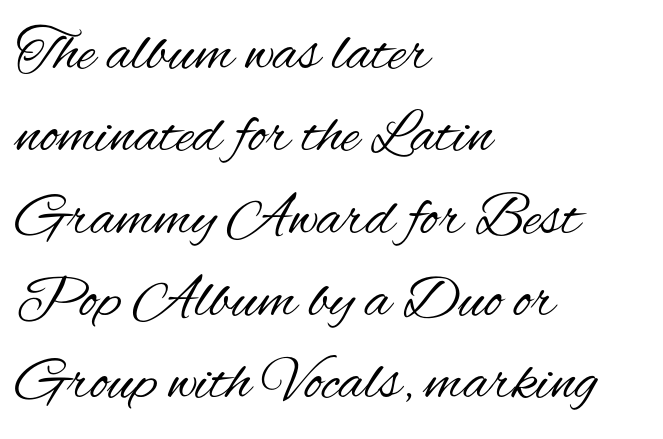
Q: Is the text bold? A: No.
Q: Is the text italic (slanted)? A: Yes.
Q: Is the typeface a serif or a sans-serif typeface? A: Sans-serif.
Q: Is the text underlined? A: No.
Q: How is the paragraph aligned? A: Left-aligned.
Q: Is the spacing between letters normal or unusually wide? A: Normal.
Q: Is the spacing between lines tight, normal or loose? A: Normal.
Q: Width (condensed, normal, or wide)? A: Condensed.
Q: Stroke contrast? A: Medium.
Q: x-height? A: Small.
Q: Monospaced? A: No.
